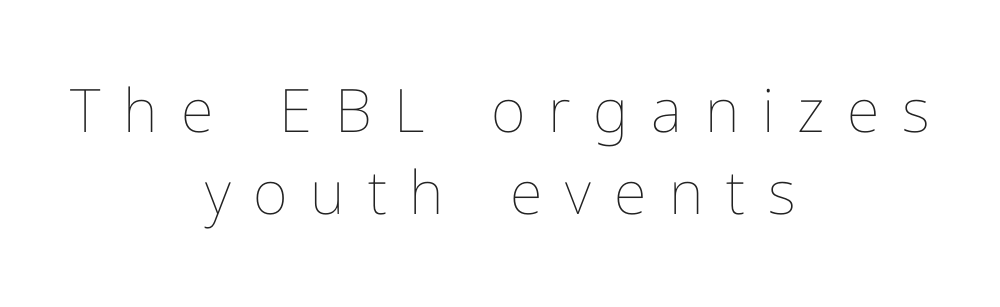
Q: Is the text bold? A: No.
Q: Is the text italic (slanted)? A: No, it is upright.
Q: Is the text underlined? A: No.
Q: How is the paragraph aligned? A: Centered.
Q: Is the spacing between letters normal or unusually wide? A: Unusually wide.
Q: Is the spacing between lines tight, normal or loose? A: Normal.
Q: Width (condensed, normal, or wide)? A: Normal.
Q: Stroke contrast? A: Low.
Q: x-height? A: Medium.
Q: Monospaced? A: No.
